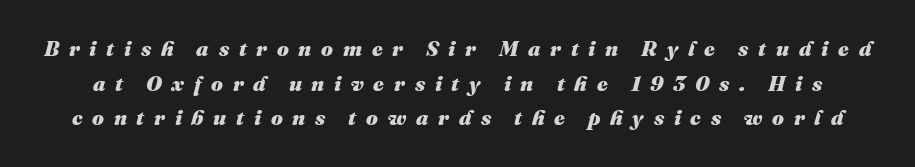
Does the leading feel generous? No, just average. Summary of weight: heavy, a full bold. The baseline area is clear. Glyph-to-glyph distance is far greater than everyday printed text. The text carries the slant typical of an italic or oblique font.
